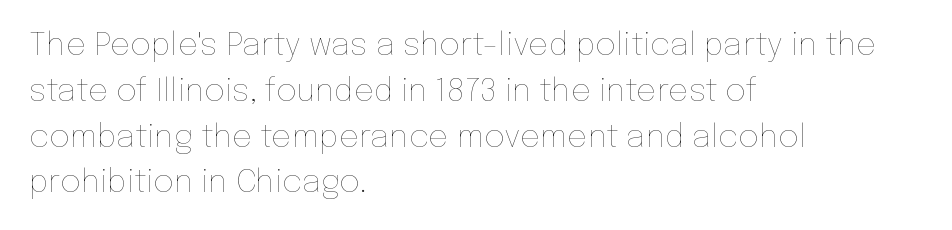
Every row of glyphs begins at an identical x-position on the left. This is the regular roman posture of the typeface. The block of text has a typical density, with ordinary space between rows. Has an underline been added? It has not.
